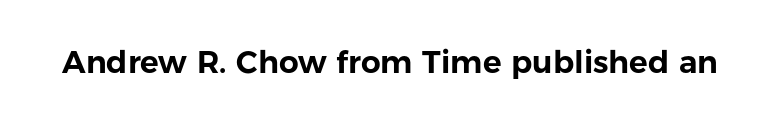
Q: Is the text italic (slanted)? A: No, it is upright.
Q: Is the typeface a serif or a sans-serif typeface? A: Sans-serif.
Q: Is the text underlined? A: No.
Q: Is the spacing between letters normal or unusually wide? A: Normal.
Q: Width (condensed, normal, or wide)? A: Normal.
Q: Stroke contrast? A: Low.
Q: x-height? A: Medium.
Q: Monospaced? A: No.
